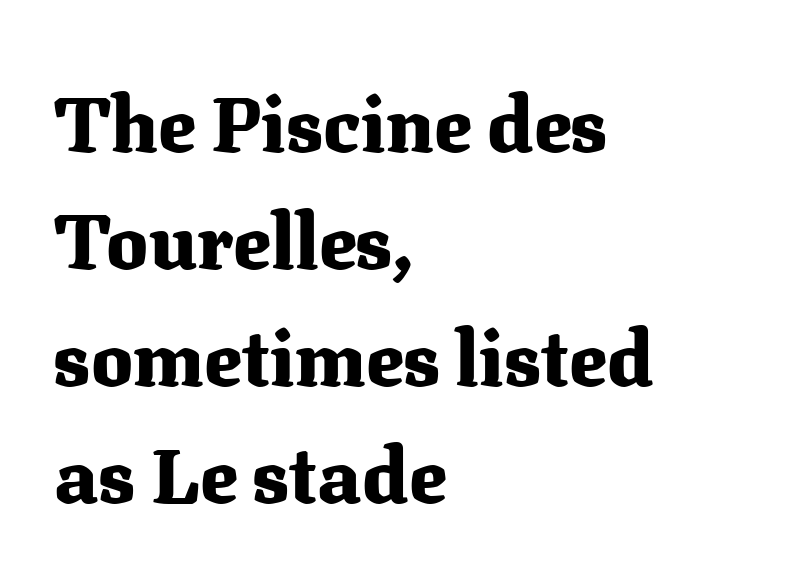
Q: Is the text bold? A: Yes.
Q: Is the text italic (slanted)? A: No, it is upright.
Q: Is the typeface a serif or a sans-serif typeface? A: Serif.
Q: Is the text underlined? A: No.
Q: How is the paragraph aligned? A: Left-aligned.
Q: Is the spacing between letters normal or unusually wide? A: Normal.
Q: Is the spacing between lines tight, normal or loose? A: Normal.
Q: Width (condensed, normal, or wide)? A: Normal.
Q: Stroke contrast? A: Medium.
Q: x-height? A: Medium.
Q: Monospaced? A: No.
